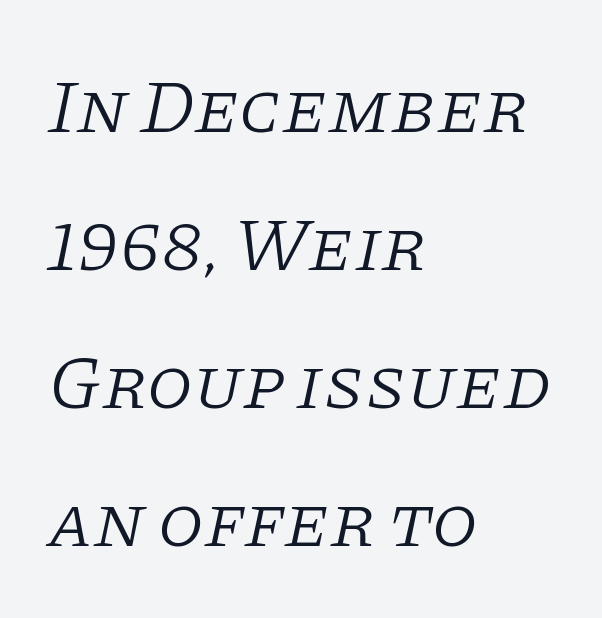
Q: Is the text bold? A: No.
Q: Is the text italic (slanted)? A: Yes, it leans right by about 11 degrees.
Q: Is the typeface a serif or a sans-serif typeface? A: Serif.
Q: Is the text underlined? A: No.
Q: How is the paragraph aligned? A: Left-aligned.
Q: Is the spacing between letters normal or unusually wide? A: Normal.
Q: Width (condensed, normal, or wide)? A: Normal.
Q: Stroke contrast? A: Low.
Q: x-height? A: Large.
Q: Monospaced? A: No.
